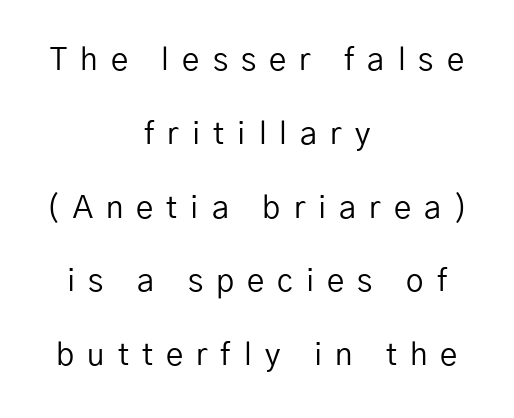
{"serif": "no", "italic": "no", "bold": "no", "weight": "regular", "width": "normal", "stroke_contrast": "low", "x_height": "medium", "monospaced": "no", "underline": "no", "align": "center", "line_spacing": "loose", "line_spacing_ratio": 2.38, "letter_spacing": "wide", "letter_spacing_em": 0.42, "glyph_px": 31}
